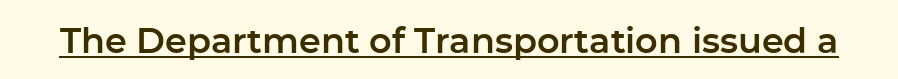
Q: Is the text italic (slanted)? A: No, it is upright.
Q: Is the typeface a serif or a sans-serif typeface? A: Sans-serif.
Q: Is the text underlined? A: Yes.
Q: Is the spacing between letters normal or unusually wide? A: Normal.
Q: Width (condensed, normal, or wide)? A: Normal.
Q: Stroke contrast? A: Low.
Q: x-height? A: Medium.
Q: Monospaced? A: No.
